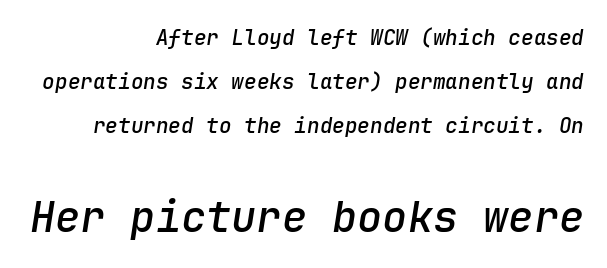
The image shows 42 px semibold type, italic (leaning right), monospaced; set right-aligned, loose line spacing (2.1x), normal letter spacing, not underlined; the second (bottom) block is 2.0x larger; low stroke contrast and a medium x-height.
